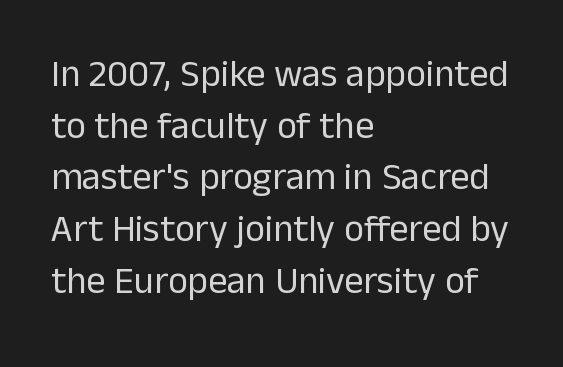
Do the characters align in a grid? No, the font is proportional. Letters rest on an invisible, unmarked baseline. The setting favours the left margin, as ordinary paragraphs usually do. Baseline-to-baseline distance is the conventional proportion of letter height.
